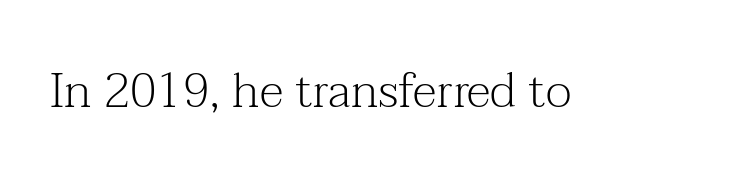
Q: Is the text bold? A: No.
Q: Is the text italic (slanted)? A: No, it is upright.
Q: Is the typeface a serif or a sans-serif typeface? A: Serif.
Q: Is the text underlined? A: No.
Q: Is the spacing between letters normal or unusually wide? A: Normal.
Q: Width (condensed, normal, or wide)? A: Normal.
Q: Stroke contrast? A: Medium.
Q: x-height? A: Medium.
Q: Monospaced? A: No.
